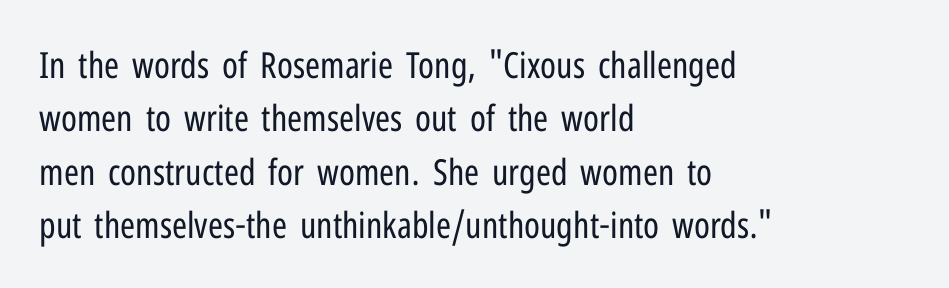
The image shows 36 px regular-weight, condensed sans-serif type, upright; set left-aligned, normal line spacing (1.48x), normal letter spacing, not underlined; low stroke contrast and a medium x-height.
